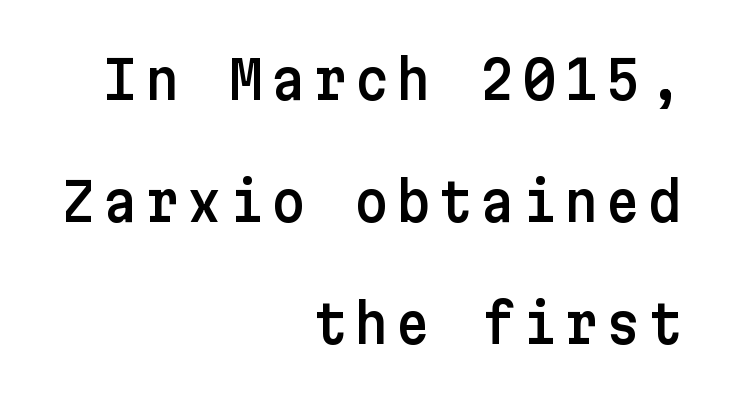
Is there any slant? The stems are plumb. A typesetter would label this face a sans. These lines stand farther apart than default settings would place them. Leftover space on each line is placed entirely before the opening word.
